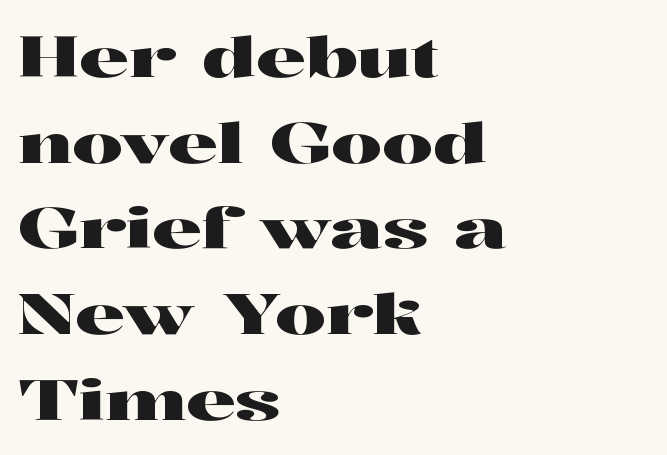
The font family rendered here belongs to the serif group. Just letters on the line, the space beneath them empty. These lines stack with their left ends in a neat column. A typesetter would call this proportional, since set widths differ per character. Summary of vertical rhythm: regular, with standard interline spacing. Short note: letters normally spaced.
